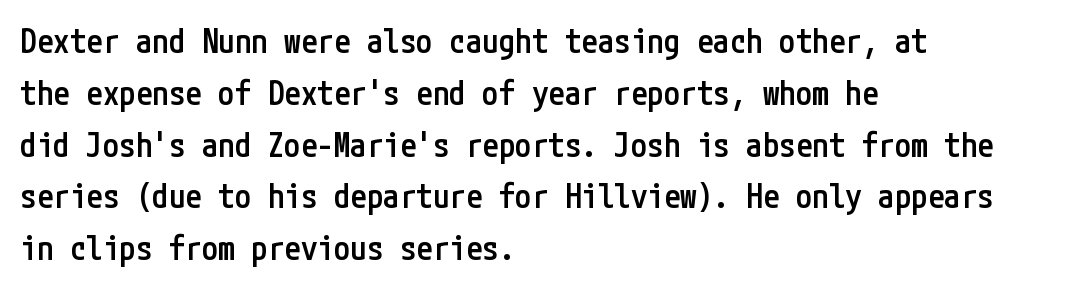
Grotesque or geometric, the face here clearly has no serifs. The space beneath each line is pristine and unruled. Stems and bowls a touch heavier than normal — semibold. Evenly set lines give the paragraph a standard silhouette.
